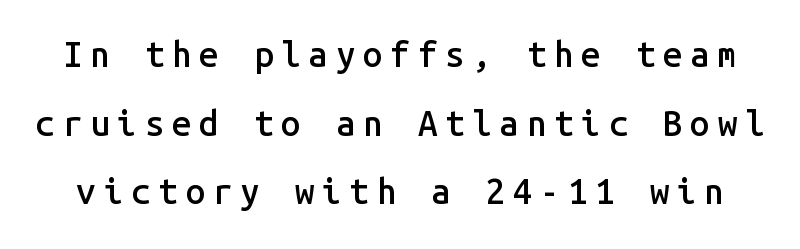
Q: Is the text bold? A: Semi-bold.
Q: Is the text italic (slanted)? A: No, it is upright.
Q: Is the typeface a serif or a sans-serif typeface? A: Sans-serif.
Q: Is the text underlined? A: No.
Q: Is the spacing between letters normal or unusually wide? A: Unusually wide.
Q: Is the spacing between lines tight, normal or loose? A: Loose.
Q: Width (condensed, normal, or wide)? A: Normal.
Q: Stroke contrast? A: Low.
Q: x-height? A: Medium.
Q: Monospaced? A: Yes.
